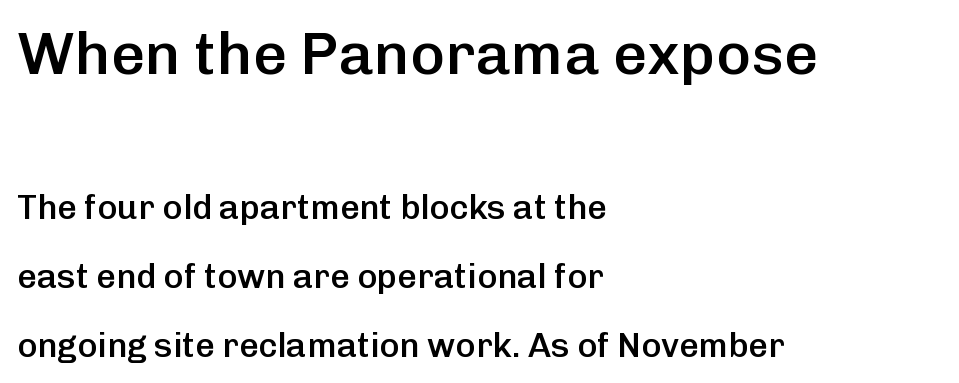
Q: Is the text bold? A: Semi-bold.
Q: Is the text italic (slanted)? A: No, it is upright.
Q: Is the typeface a serif or a sans-serif typeface? A: Sans-serif.
Q: Is the text underlined? A: No.
Q: How is the paragraph aligned? A: Left-aligned.
Q: Is the spacing between letters normal or unusually wide? A: Normal.
Q: Is the spacing between lines tight, normal or loose? A: Loose.
Q: Which block of text is set in a larger size, the first (top) or the second (bottom)? A: The first (top) one.
Q: Width (condensed, normal, or wide)? A: Normal.
Q: Stroke contrast? A: Low.
Q: x-height? A: Medium.
Q: Monospaced? A: No.
